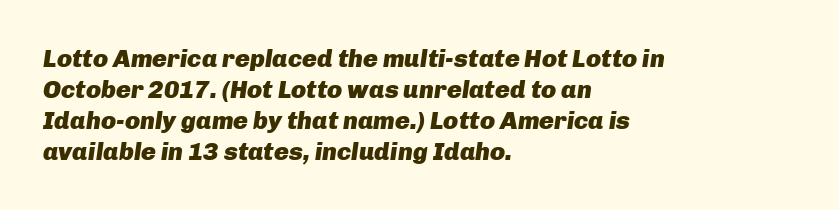
The image shows 25 px bold type, italic (leaning right); set left-aligned, line spacing 1.24x, normal letter spacing, not underlined.
